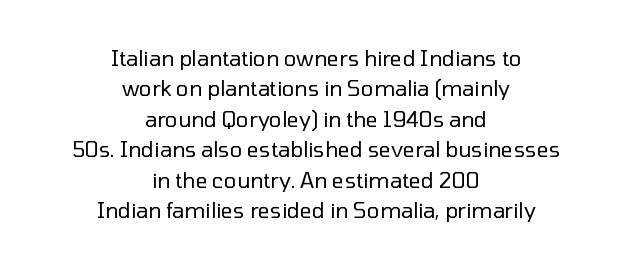
{"italic": "no", "bold": "no", "underline": "no", "align": "center", "line_spacing": "normal", "line_spacing_ratio": 1.45, "letter_spacing": "normal", "letter_spacing_em": 0.0, "glyph_px": 21}
